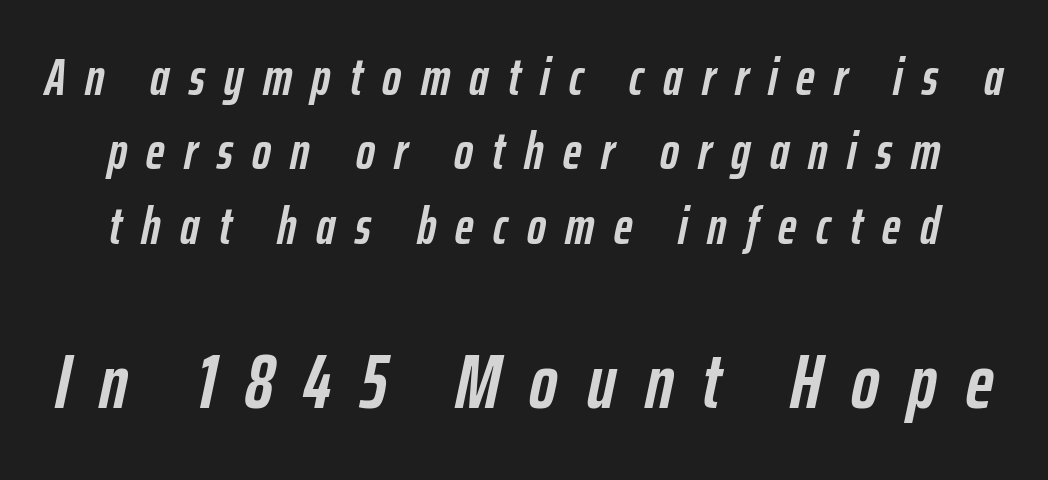
Q: Is the text bold? A: Yes.
Q: Is the text italic (slanted)? A: Yes, it leans right by about 12 degrees.
Q: Is the text underlined? A: No.
Q: Is the spacing between letters normal or unusually wide? A: Unusually wide.
Q: Is the spacing between lines tight, normal or loose? A: Normal.
Q: Which block of text is set in a larger size, the first (top) or the second (bottom)? A: The second (bottom) one.
Q: Width (condensed, normal, or wide)? A: Condensed.
Q: Stroke contrast? A: Low.
Q: x-height? A: Medium.
Q: Monospaced? A: No.
